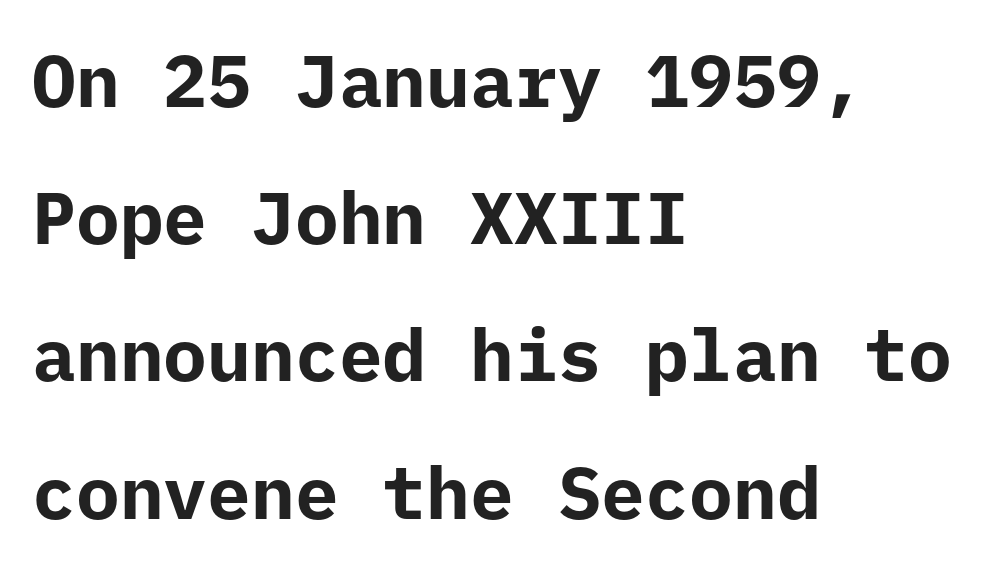
Q: Is the text bold? A: Yes.
Q: Is the text italic (slanted)? A: No, it is upright.
Q: Is the typeface a serif or a sans-serif typeface? A: Sans-serif.
Q: Is the text underlined? A: No.
Q: How is the paragraph aligned? A: Left-aligned.
Q: Is the spacing between letters normal or unusually wide? A: Normal.
Q: Width (condensed, normal, or wide)? A: Normal.
Q: Stroke contrast? A: Low.
Q: x-height? A: Medium.
Q: Monospaced? A: Yes.
